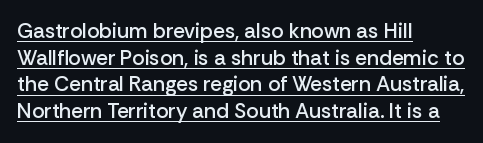
The typesetter chose a ragged-right arrangement here. Students, observe the line beneath the letters — that is underlining. Compared with typical body copy, the letter spacing here is the same. Stems and bowls a touch heavier than normal — semibold. Interline gaps are of average width in this sample.
